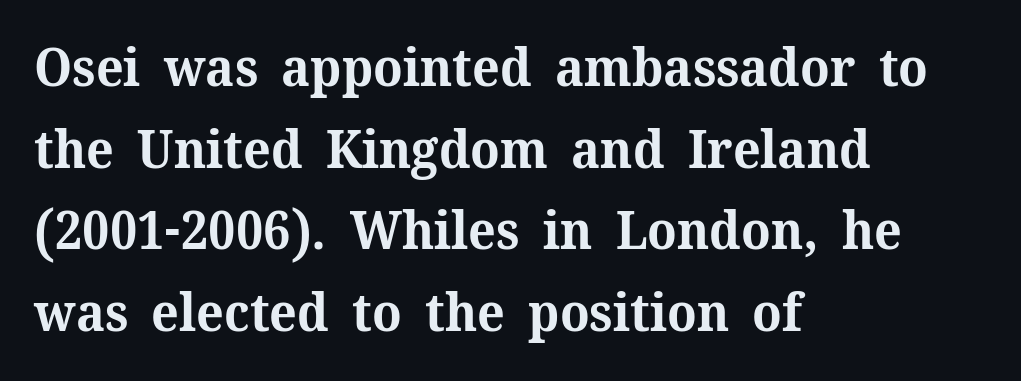
Q: Is the text bold? A: Yes.
Q: Is the text italic (slanted)? A: No, it is upright.
Q: Is the typeface a serif or a sans-serif typeface? A: Serif.
Q: Is the text underlined? A: No.
Q: How is the paragraph aligned? A: Left-aligned.
Q: Is the spacing between letters normal or unusually wide? A: Normal.
Q: Is the spacing between lines tight, normal or loose? A: Normal.
Q: Width (condensed, normal, or wide)? A: Normal.
Q: Stroke contrast? A: Medium.
Q: x-height? A: Medium.
Q: Monospaced? A: No.
